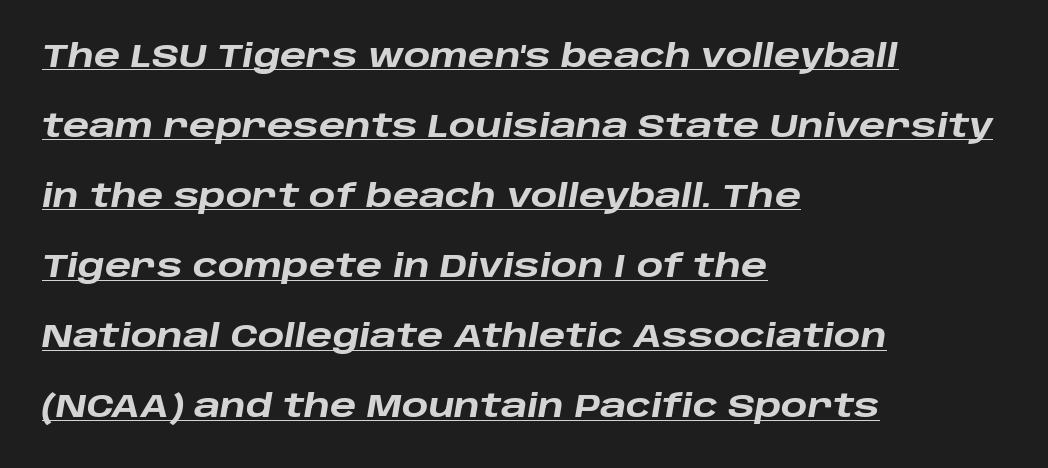
Q: Is the text bold? A: Yes.
Q: Is the text italic (slanted)? A: Yes, it leans right by about 10 degrees.
Q: Is the text underlined? A: Yes.
Q: How is the paragraph aligned? A: Left-aligned.
Q: Is the spacing between letters normal or unusually wide? A: Normal.
Q: Is the spacing between lines tight, normal or loose? A: Loose.
Q: Width (condensed, normal, or wide)? A: Wide.
Q: Stroke contrast? A: Low.
Q: x-height? A: Large.
Q: Monospaced? A: No.
